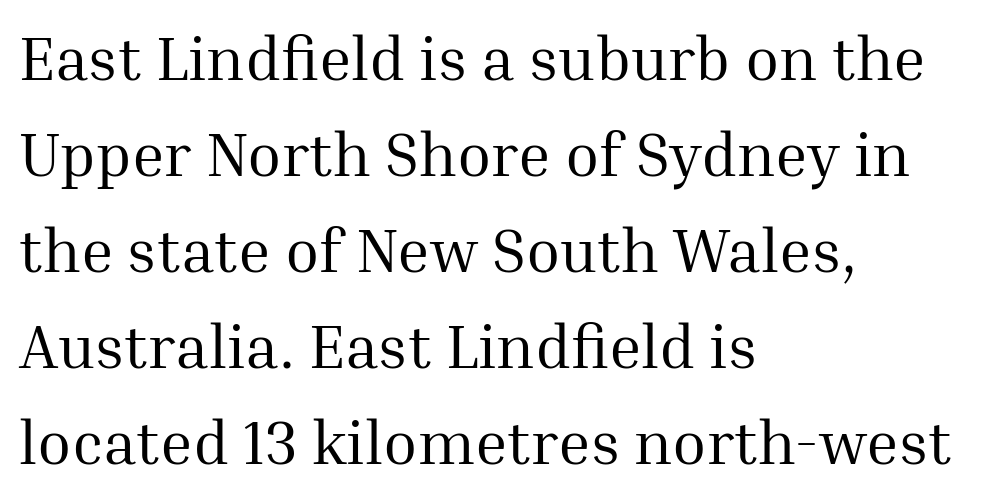
Style check: upright. A serif font was chosen for this passage. Vertical stems look standard width or narrower in stroke. Letter spacing: default. The text block is weighted toward the left margin, trailing off unevenly rightward. Regular leading.
